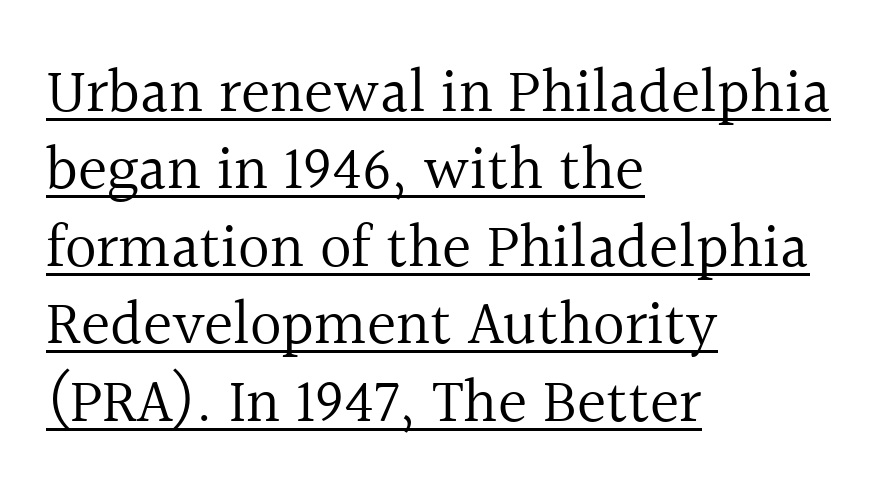
Note the varied advance widths — an 'i' is clearly narrower than an 'm'. Observe the serifs anchoring each vertical stroke in this sample. Regarding leading, the lines here are spaced in the standard way. Every word sits above its own underline. The specimen reads as upright at a glance. Caption: face not bold, strokes unweighted.
